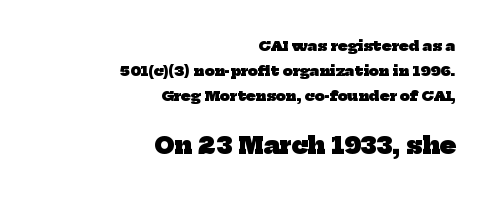
Q: Is the text bold? A: Yes.
Q: Is the text underlined? A: No.
Q: How is the paragraph aligned? A: Right-aligned.
Q: Is the spacing between letters normal or unusually wide? A: Normal.
Q: Which block of text is set in a larger size, the first (top) or the second (bottom)? A: The second (bottom) one.
